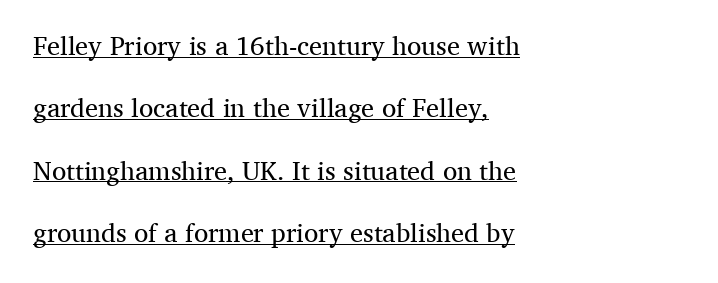
The image shows 26 px text type, upright; set left-aligned, loose line spacing (2.4x), normal letter spacing, underlined.
